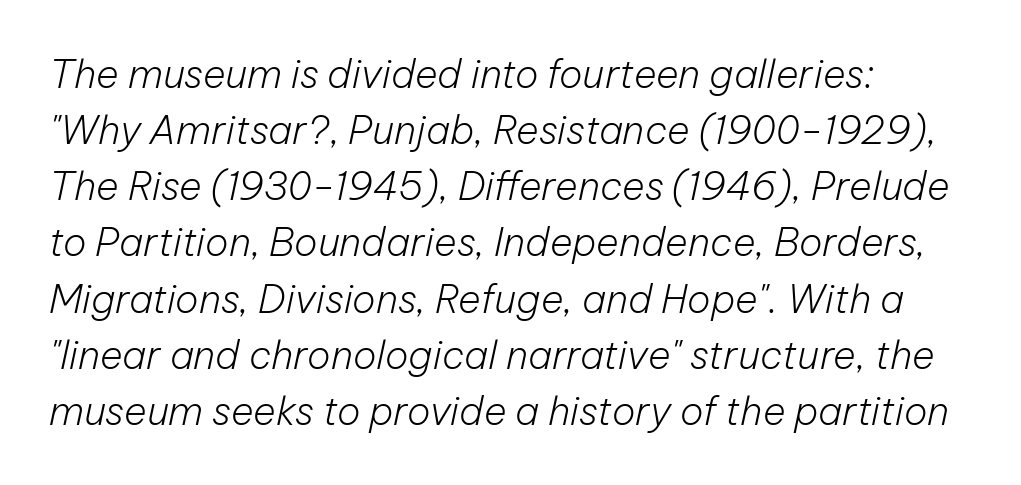
The image shows 39 px light type, italic (leaning right); set left-aligned, normal line spacing (1.44x), normal letter spacing, not underlined; low stroke contrast and a medium x-height.
